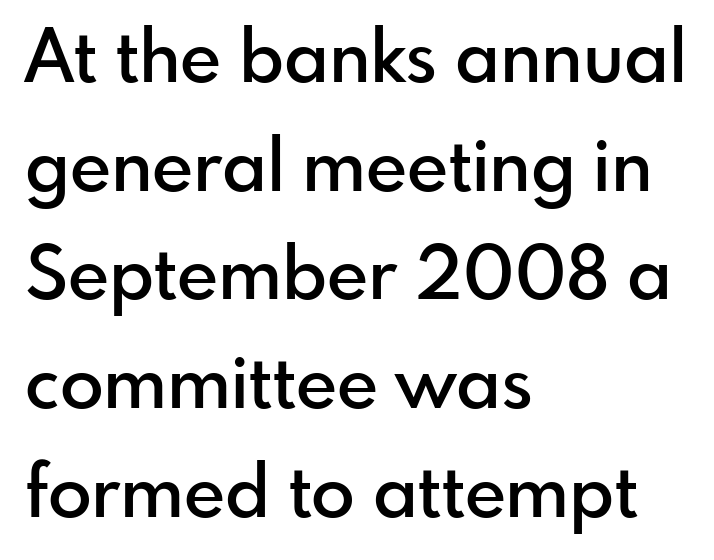
Q: Is the text bold? A: Semi-bold.
Q: Is the text italic (slanted)? A: No, it is upright.
Q: Is the typeface a serif or a sans-serif typeface? A: Sans-serif.
Q: Is the text underlined? A: No.
Q: How is the paragraph aligned? A: Left-aligned.
Q: Is the spacing between letters normal or unusually wide? A: Normal.
Q: Is the spacing between lines tight, normal or loose? A: Normal.
Q: Width (condensed, normal, or wide)? A: Normal.
Q: Stroke contrast? A: Low.
Q: x-height? A: Small.
Q: Monospaced? A: No.
